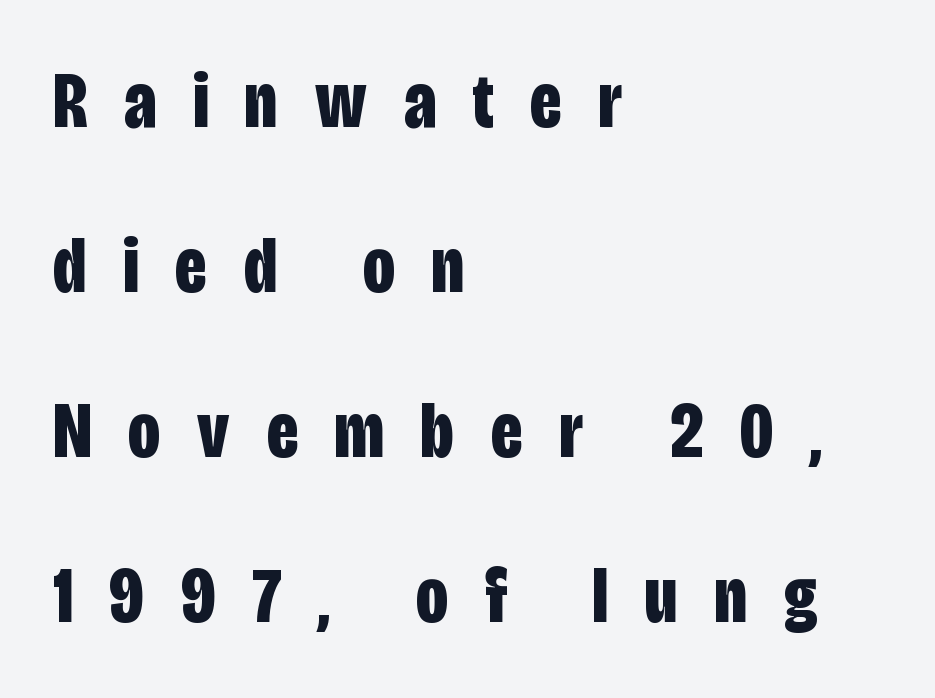
The image shows 79 px bold, condensed sans-serif type, upright; set left-aligned, loose line spacing (2.09x), unusually wide letter spacing (+0.47 em), not underlined; low stroke contrast and a large x-height.
